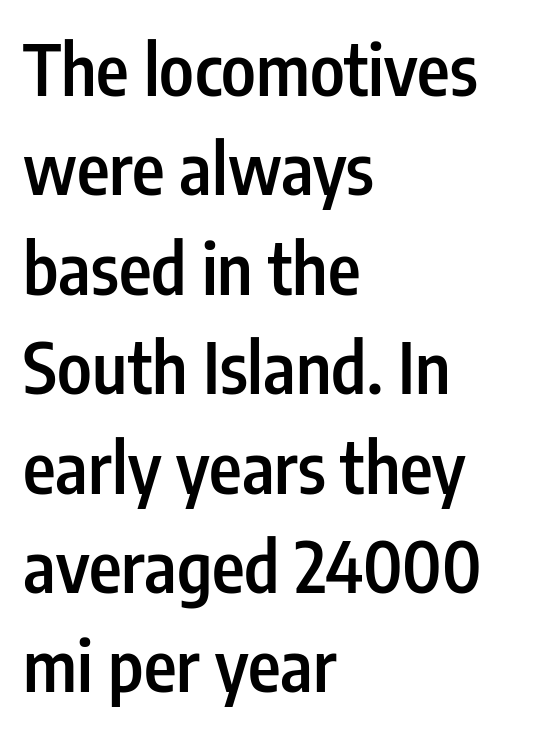
{"serif": "no", "italic": "no", "bold": "semi", "weight": "semibold", "width": "condensed", "stroke_contrast": "low", "x_height": "medium", "monospaced": "no", "underline": "no", "align": "left", "line_spacing": "normal", "line_spacing_ratio": 1.42, "letter_spacing": "normal", "letter_spacing_em": 0.0, "glyph_px": 70}
